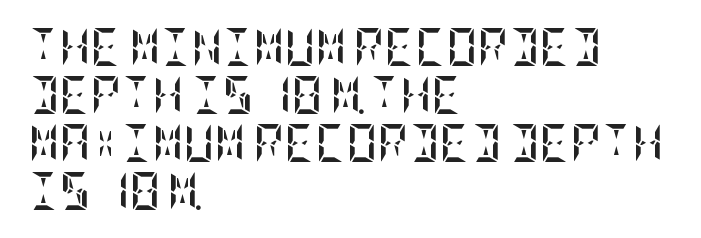
{"italic": "no", "bold": "yes", "weight": "semibold", "width": "condensed", "stroke_contrast": "low", "x_height": "large", "underline": "no", "align": "left", "line_spacing": "normal", "line_spacing_ratio": 1.26, "letter_spacing": "normal", "letter_spacing_em": 0.0, "glyph_px": 38}
